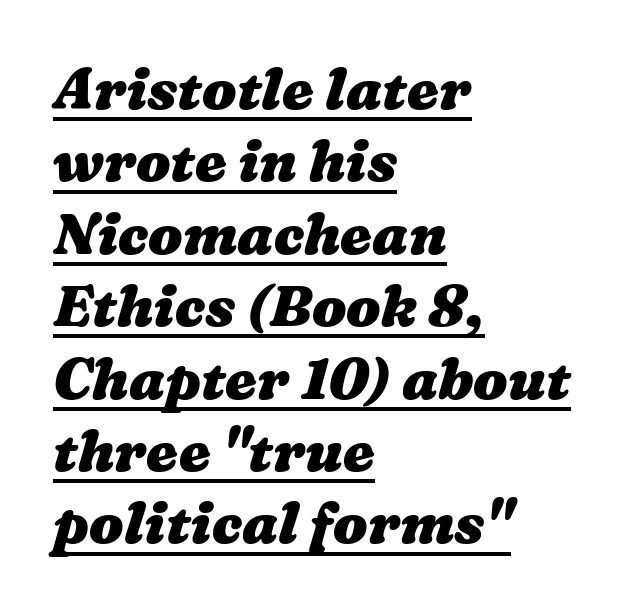
Emphasis is given by a line drawn under the lettering. No extra tracking has been applied to these lines. Every row of glyphs begins at an identical x-position on the left. Heavy-handed strokes throughout: this text is bold. A typesetter would call this leading conventional body-copy spacing. Here the designer chose a conventional face with non-uniform glyph widths.
